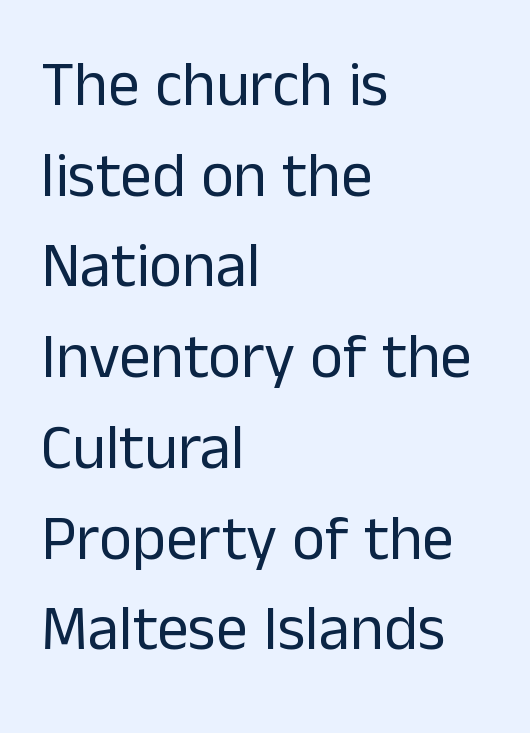
The image shows 63 px regular-weight sans-serif type, upright; set left-aligned, normal line spacing (1.44x), normal letter spacing, not underlined; low stroke contrast and a medium x-height.
